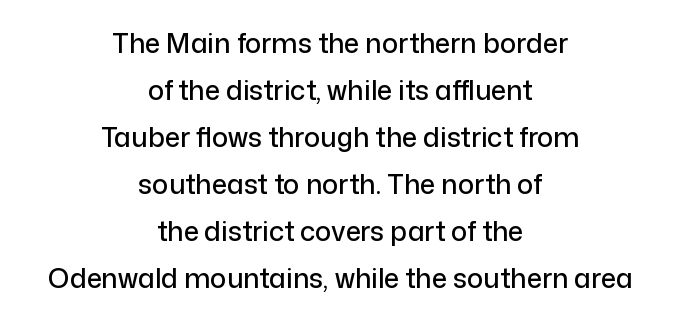
{"italic": "no", "underline": "no", "align": "center", "line_spacing_ratio": 1.74, "letter_spacing": "normal", "letter_spacing_em": 0.0, "glyph_px": 27}
